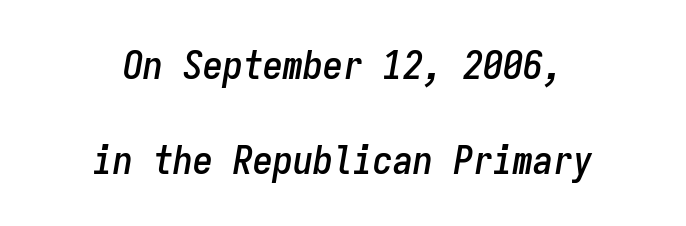
The image shows 40 px condensed type, italic (leaning right), monospaced; set centered, loose line spacing (2.37x), normal letter spacing, not underlined; low stroke contrast and a medium x-height.
